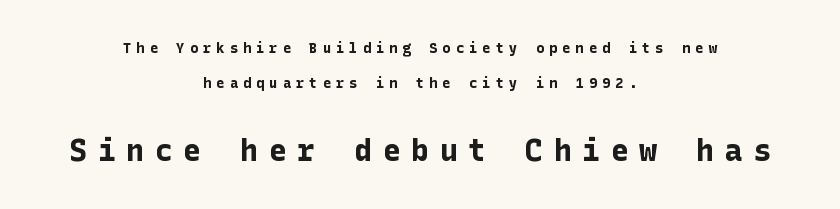
The vertical gap from one line to the next is large. Posture: vertical. Letters rest on an invisible, unmarked baseline. A centered setting, common on invitations and titles, is used for this passage.
